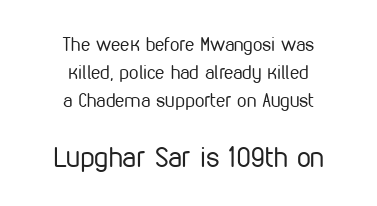
When letters stand straight like this, we call the style roman or upright. Is this a heavy cut? Hardly; it is regular or lighter. Classification — sans serif. The space between consecutive lines is moderate. Which of the two is more prominent by size? The second, at the bottom.
